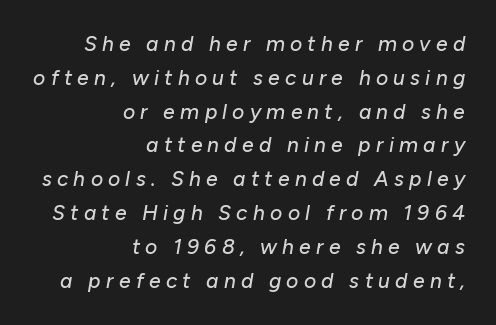
The image shows 21 px text type, italic (leaning right); set right-aligned, normal line spacing (1.61x), unusually wide letter spacing (+0.25 em), not underlined.
